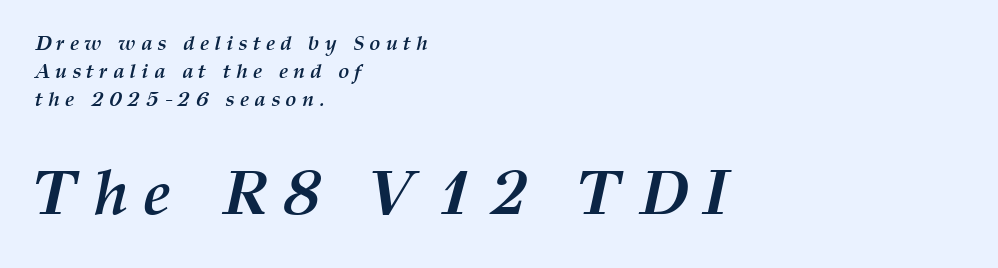
{"italic": "yes", "lean": "right", "slant_degrees": 12, "bold": "yes", "weight": "semibold", "width": "normal", "stroke_contrast": "medium", "x_height": "medium", "monospaced": "no", "underline": "no", "align": "left", "line_spacing": "normal", "line_spacing_ratio": 1.33, "letter_spacing": "wide", "letter_spacing_em": 0.24, "larger_block": "second", "size_ratio": 3.0, "glyph_px": 63}
